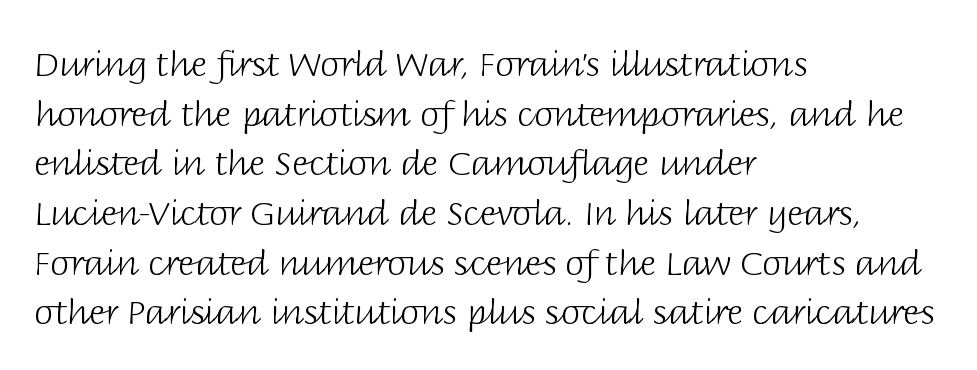
{"serif": "no", "italic": "no", "bold": "no", "weight": "light", "width": "normal", "stroke_contrast": "low", "x_height": "large", "monospaced": "no", "underline": "no", "align": "left", "line_spacing": "normal", "line_spacing_ratio": 1.42, "letter_spacing": "normal", "letter_spacing_em": 0.0, "glyph_px": 35}
